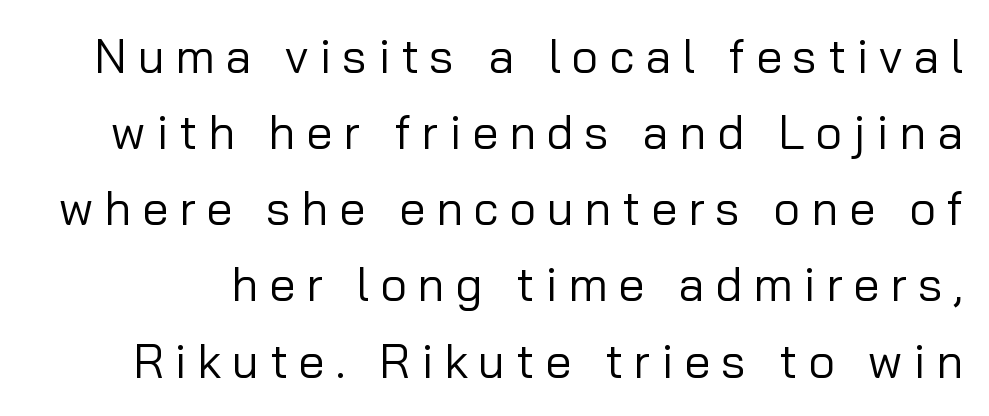
Q: Is the text bold? A: No.
Q: Is the text italic (slanted)? A: No, it is upright.
Q: Is the typeface a serif or a sans-serif typeface? A: Sans-serif.
Q: Is the text underlined? A: No.
Q: Is the spacing between letters normal or unusually wide? A: Unusually wide.
Q: Is the spacing between lines tight, normal or loose? A: Normal.
Q: Width (condensed, normal, or wide)? A: Normal.
Q: Stroke contrast? A: Low.
Q: x-height? A: Medium.
Q: Monospaced? A: No.
